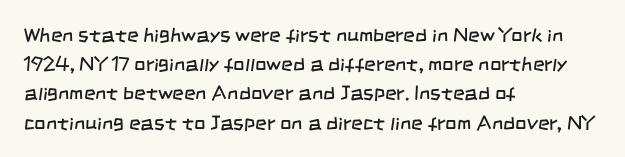
The image shows 20 px text type; set left-aligned, normal line spacing (1.46x), normal letter spacing, not underlined.
